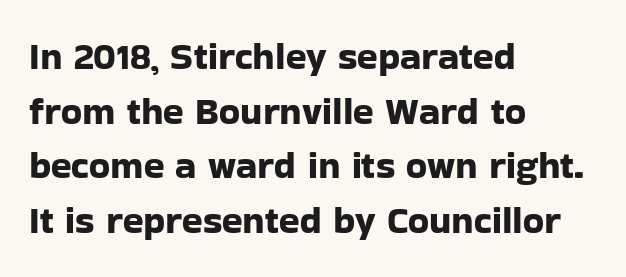
Tracking value appears to be zero — textbook default spacing. Think of a printed novel: that variable character pitch is what you see here. Descenders hang freely into open space. Upright lettering throughout. What's the leading like? Ordinary, nothing unusual. The paragraph shown leans on its left margin.
